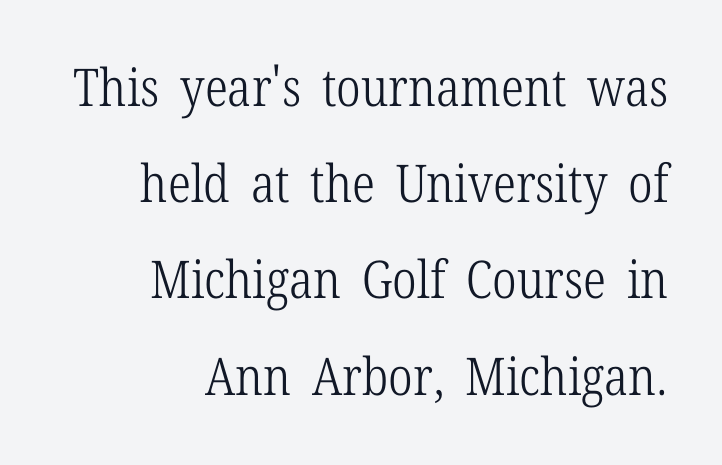
{"serif": "yes", "italic": "no", "bold": "no", "weight": "light", "width": "condensed", "stroke_contrast": "low", "x_height": "medium", "monospaced": "no", "underline": "no", "align": "right", "line_spacing_ratio": 1.85, "letter_spacing": "normal", "letter_spacing_em": 0.0, "glyph_px": 52}
